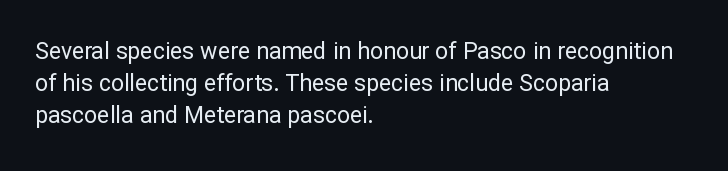
Caption: standard tracking, unaltered. Does the leading feel generous? No, just average. The lines are quadded left. Check the space under the baseline: it is left empty.
